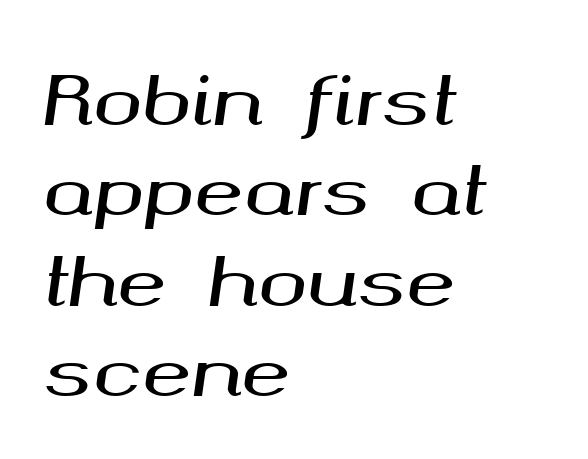
{"italic": "yes", "lean": "right", "slant_degrees": 8, "width": "wide", "stroke_contrast": "medium", "x_height": "medium", "monospaced": "no", "underline": "no", "align": "left", "line_spacing": "normal", "line_spacing_ratio": 1.37, "letter_spacing": "normal", "letter_spacing_em": 0.0, "glyph_px": 66}
